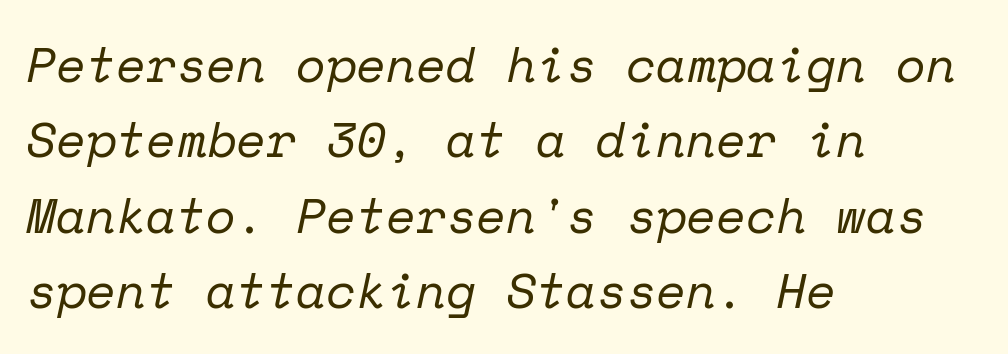
Q: Is the text bold? A: No.
Q: Is the text italic (slanted)? A: Yes, it leans right by about 12 degrees.
Q: Is the typeface a serif or a sans-serif typeface? A: Serif.
Q: Is the text underlined? A: No.
Q: How is the paragraph aligned? A: Left-aligned.
Q: Is the spacing between letters normal or unusually wide? A: Normal.
Q: Is the spacing between lines tight, normal or loose? A: Normal.
Q: Width (condensed, normal, or wide)? A: Normal.
Q: Stroke contrast? A: Low.
Q: x-height? A: Medium.
Q: Monospaced? A: Yes.
